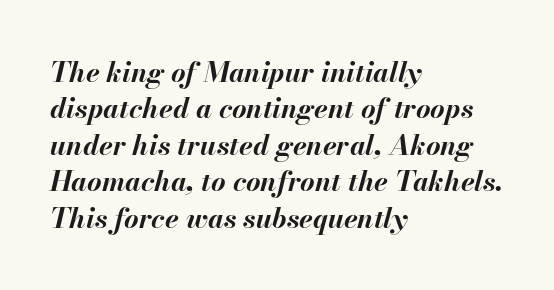
{"italic": "yes", "lean": "right", "slant_degrees": 13, "bold": "yes", "weight": "bold", "width": "normal", "stroke_contrast": "medium", "x_height": "small", "monospaced": "no", "underline": "no", "align": "left", "line_spacing": "normal", "line_spacing_ratio": 1.3, "letter_spacing": "normal", "letter_spacing_em": 0.0, "glyph_px": 28}
